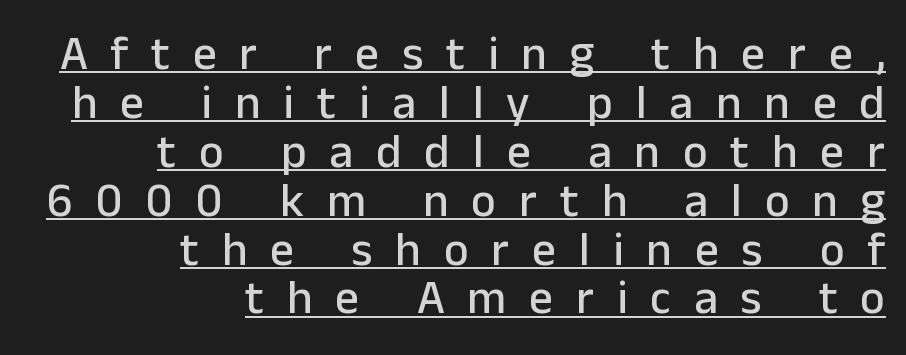
The image shows 47 px sans-serif type, upright; set right-aligned, tight line spacing (1.04x), unusually wide letter spacing (+0.49 em), underlined; low stroke contrast and a medium x-height.
